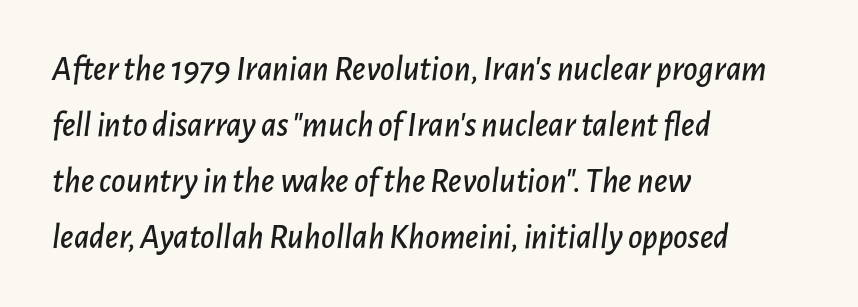
This sample keeps an unexceptional amount of space between lines. The face used here has a pronounced slope to its letters. Spacing verdict: proportional, widths tailored to each character. Tracking value appears to be zero — textbook default spacing. Teacher's note: observe the even left margin — that is flush-left alignment.
